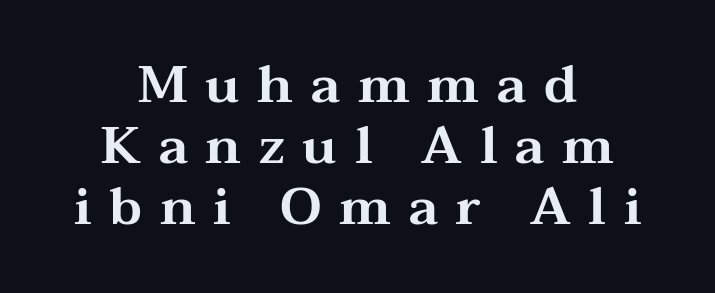
The image shows 52 px wide serif type, upright; set centered, line spacing 1.17x, unusually wide letter spacing (+0.34 em), not underlined; medium stroke contrast and a medium x-height.
